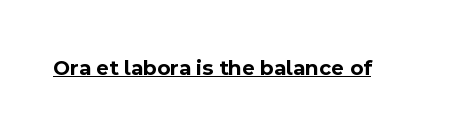
Q: Is the text bold? A: Yes.
Q: Is the text italic (slanted)? A: No, it is upright.
Q: Is the text underlined? A: Yes.
Q: Is the spacing between letters normal or unusually wide? A: Normal.
